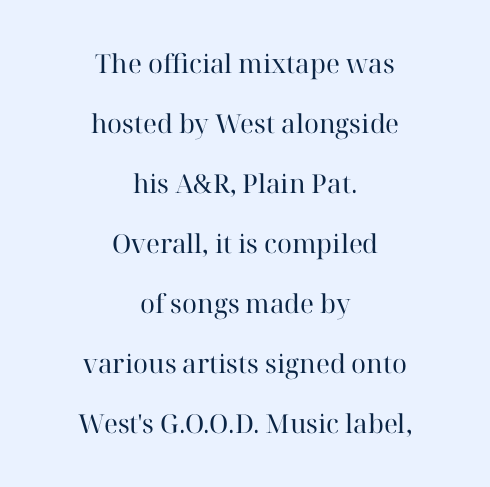
The letterforms sit shoulder to shoulder at normal distance. Descenders are the only things crossing below the line. Each line is balanced around a shared central axis. A light-to-regular cut is what we see here. The specimen reads as upright at a glance. The passage shown stacks its lines with a broad gap.
